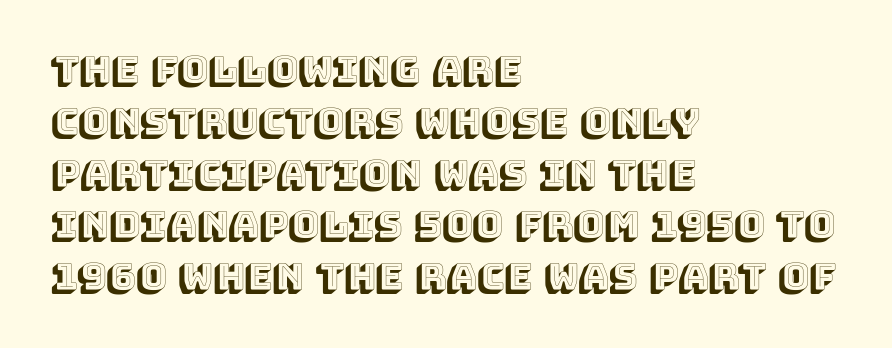
Q: Is the text italic (slanted)? A: No, it is upright.
Q: Is the text underlined? A: No.
Q: How is the paragraph aligned? A: Left-aligned.
Q: Is the spacing between letters normal or unusually wide? A: Normal.
Q: Is the spacing between lines tight, normal or loose? A: Normal.
Q: Width (condensed, normal, or wide)? A: Normal.
Q: x-height? A: Large.
Q: Monospaced? A: No.
